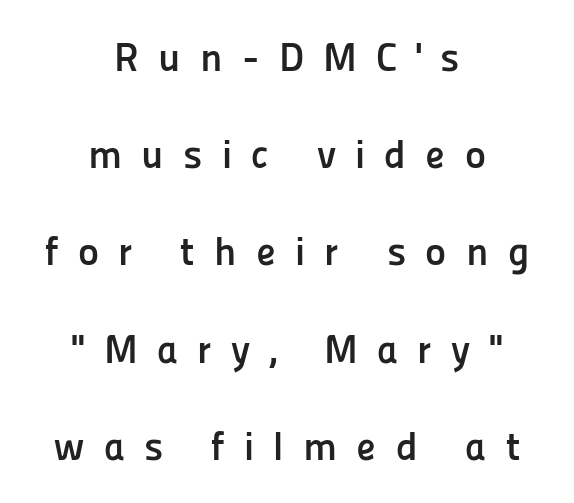
{"serif": "no", "italic": "no", "bold": "yes", "weight": "semibold", "width": "normal", "stroke_contrast": "low", "x_height": "medium", "monospaced": "no", "underline": "no", "align": "center", "line_spacing": "loose", "line_spacing_ratio": 2.43, "letter_spacing": "wide", "letter_spacing_em": 0.48, "glyph_px": 40}
